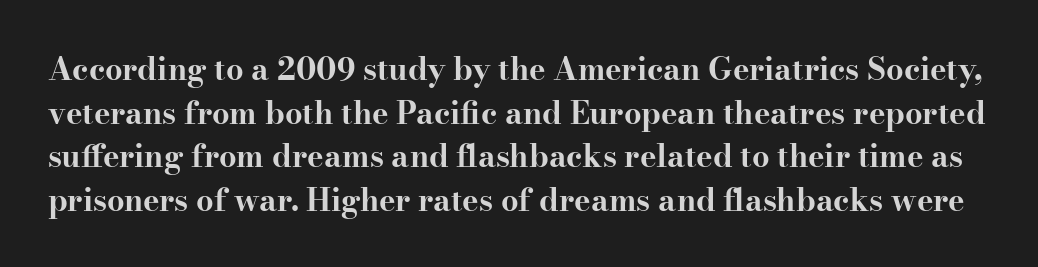
The image shows 31 px bold, wide serif type, upright; set normal line spacing (1.41x), normal letter spacing, not underlined; high stroke contrast and a small x-height.
